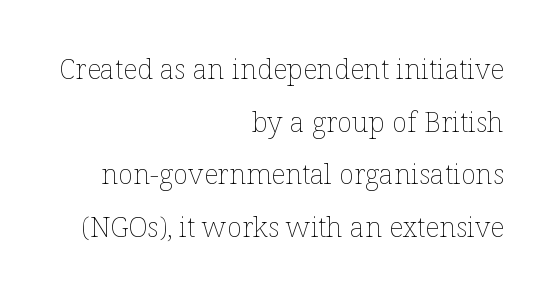
The image shows 28 px thin type, upright; set right-aligned, line spacing 1.88x, normal letter spacing, not underlined; low stroke contrast and a medium x-height.
